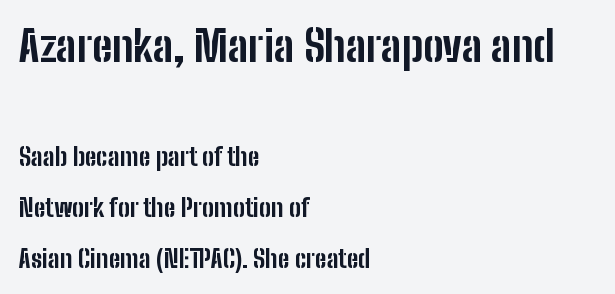
Q: Is the text bold? A: Yes.
Q: Is the text italic (slanted)? A: No, it is upright.
Q: Is the typeface a serif or a sans-serif typeface? A: Sans-serif.
Q: Is the text underlined? A: No.
Q: How is the paragraph aligned? A: Left-aligned.
Q: Is the spacing between letters normal or unusually wide? A: Normal.
Q: Is the spacing between lines tight, normal or loose? A: Loose.
Q: Which block of text is set in a larger size, the first (top) or the second (bottom)? A: The first (top) one.
Q: Width (condensed, normal, or wide)? A: Condensed.
Q: Stroke contrast? A: Low.
Q: x-height? A: Medium.
Q: Monospaced? A: No.
